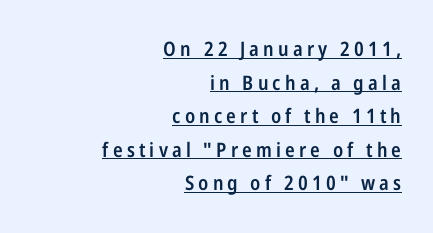
The image shows 20 px text type, upright; set right-aligned, normal line spacing (1.68x), unusually wide letter spacing (+0.21 em), underlined.
